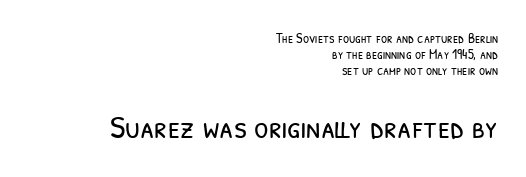
The passage shown is not bold in any degree. There is no visible air inserted between adjacent glyphs. Note the varied advance widths — an 'i' is clearly narrower than an 'm'. All the whitespace from short lines collects on the left. The vertical gap from one line to the next is small.
